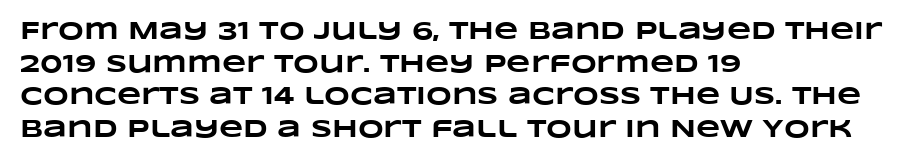
The image shows 25 px bold type; set left-aligned, normal line spacing (1.31x), normal letter spacing, not underlined.
